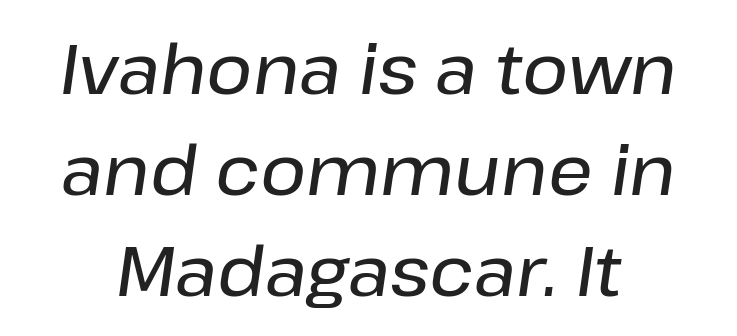
The image shows 70 px text type, italic (leaning right); set normal line spacing (1.44x), normal letter spacing, not underlined; low stroke contrast and a medium x-height.
